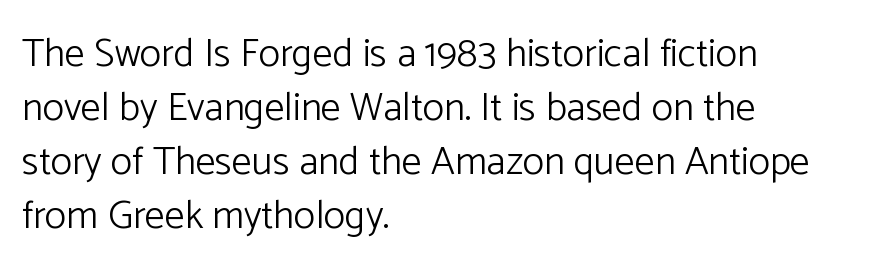
Varying glyph widths throughout — classic text-font behaviour. Unlike italic type, these characters show no tilt at all. Nothing unusual about the tracking: characters are spaced as the font intends. Letters have the restrained weight of plain body copy at most. This rendering employs a face without finishing strokes, i.e., a sans-serif.
